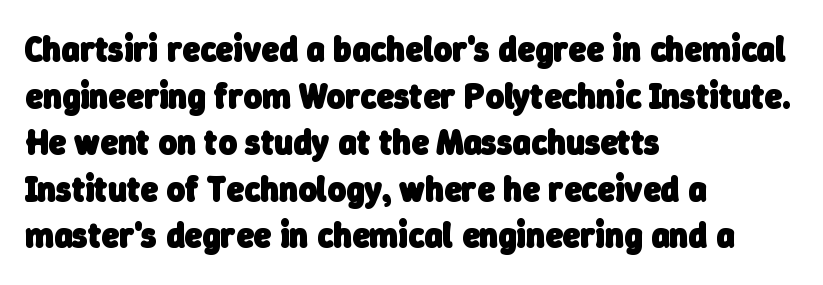
Q: Is the text bold? A: Yes.
Q: Is the typeface a serif or a sans-serif typeface? A: Sans-serif.
Q: Is the text underlined? A: No.
Q: How is the paragraph aligned? A: Left-aligned.
Q: Is the spacing between letters normal or unusually wide? A: Normal.
Q: Is the spacing between lines tight, normal or loose? A: Normal.
Q: Width (condensed, normal, or wide)? A: Normal.
Q: Stroke contrast? A: Low.
Q: x-height? A: Medium.
Q: Monospaced? A: No.
